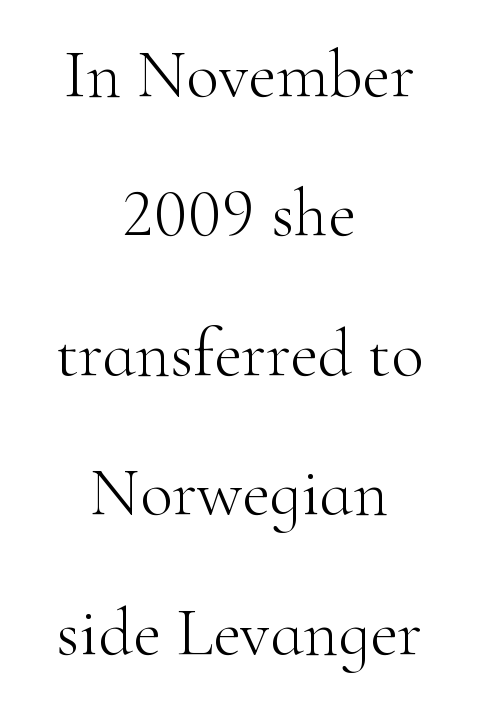
Q: Is the text bold? A: No.
Q: Is the text italic (slanted)? A: No, it is upright.
Q: Is the typeface a serif or a sans-serif typeface? A: Serif.
Q: Is the text underlined? A: No.
Q: How is the paragraph aligned? A: Centered.
Q: Is the spacing between letters normal or unusually wide? A: Normal.
Q: Is the spacing between lines tight, normal or loose? A: Loose.
Q: Width (condensed, normal, or wide)? A: Normal.
Q: Stroke contrast? A: High.
Q: x-height? A: Small.
Q: Monospaced? A: No.
